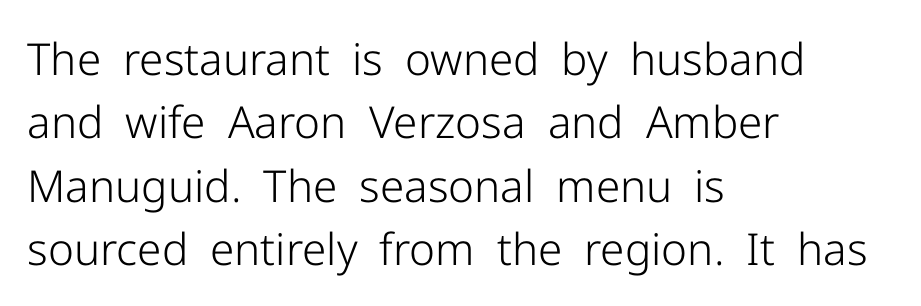
Interline gaps are of average width in this sample. The letterforms sit at book weight or below. Only glyphs here, with clear space below each row. Where is the straight margin? On the left.
